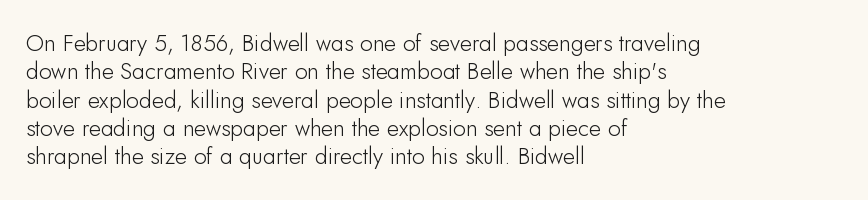
One-word summary of the alignment: left. These lines keep a tight, regular rhythm from letter to letter. Letters rest on an invisible, unmarked baseline. In terms of posture, this sample is upright.
